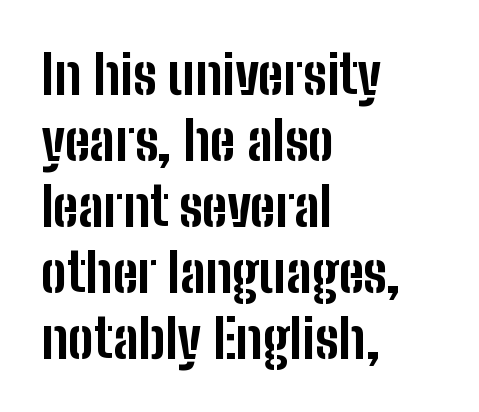
The image shows 54 px bold, condensed sans-serif type, upright; set left-aligned, line spacing 1.22x, normal letter spacing, not underlined; low stroke contrast and a medium x-height.
